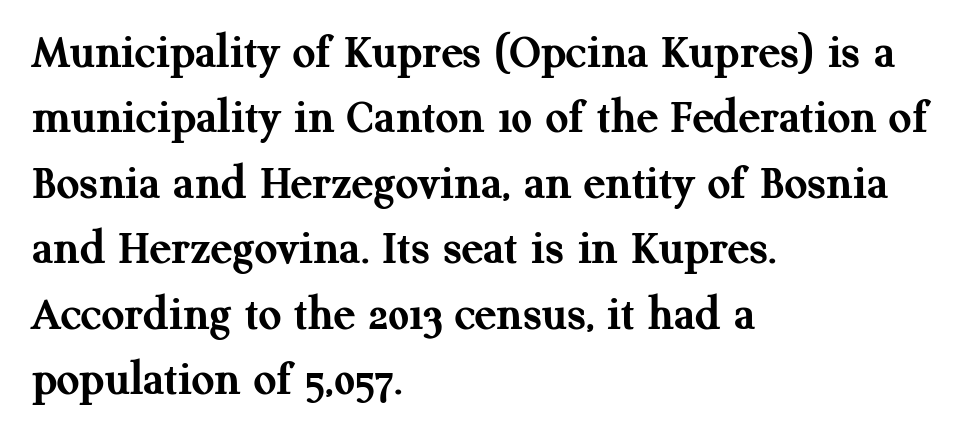
The image shows 50 px semibold serif type, upright; set left-aligned, normal line spacing (1.31x), normal letter spacing, not underlined; medium stroke contrast and a medium x-height.
